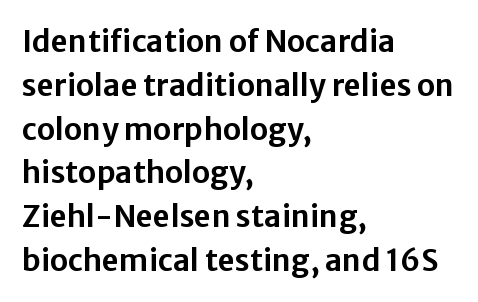
Q: Is the text italic (slanted)? A: No, it is upright.
Q: Is the typeface a serif or a sans-serif typeface? A: Sans-serif.
Q: Is the text underlined? A: No.
Q: How is the paragraph aligned? A: Left-aligned.
Q: Is the spacing between letters normal or unusually wide? A: Normal.
Q: Is the spacing between lines tight, normal or loose? A: Normal.
Q: Width (condensed, normal, or wide)? A: Normal.
Q: Stroke contrast? A: Low.
Q: x-height? A: Medium.
Q: Monospaced? A: No.
